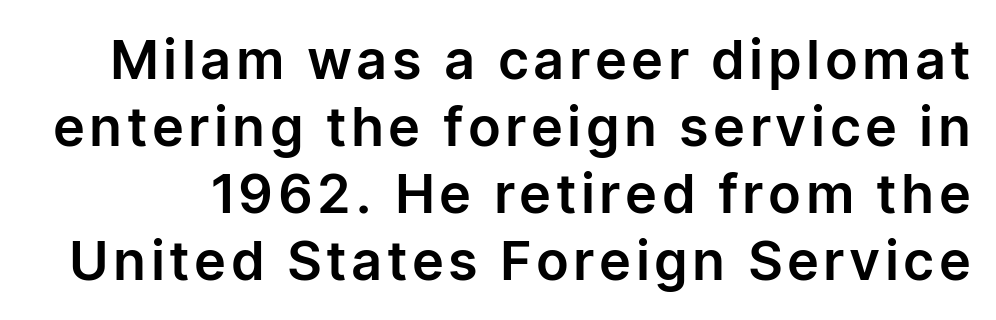
{"serif": "no", "italic": "no", "width": "normal", "stroke_contrast": "low", "x_height": "medium", "monospaced": "no", "underline": "no", "line_spacing_ratio": 1.24, "glyph_px": 54}
